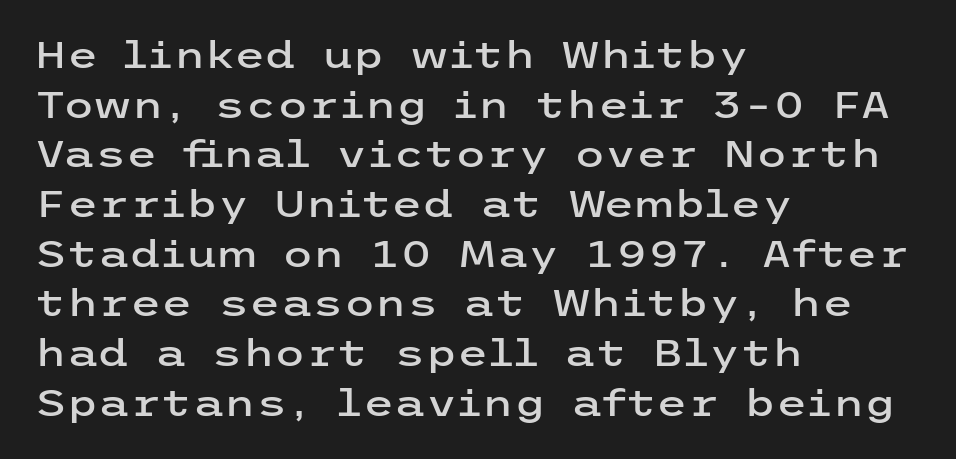
{"serif": "no", "italic": "no", "width": "wide", "stroke_contrast": "low", "x_height": "medium", "underline": "no", "align": "left", "line_spacing": "normal", "line_spacing_ratio": 1.38, "letter_spacing": "normal", "letter_spacing_em": 0.0, "glyph_px": 36}
